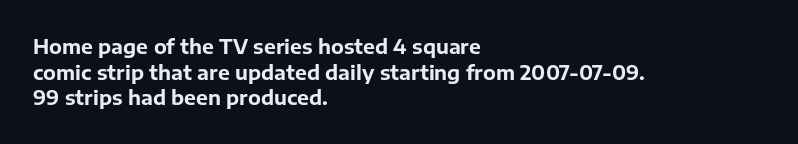
The letters stand straight up with perfectly vertical stems. The space directly below the letters is spotless. Letter spacing: default. Bold? Absolutely — the strokes are thick and heavy. The leading is moderate, giving the passage an even texture. The lines in this sample share a left origin and differ only in where they stop.
